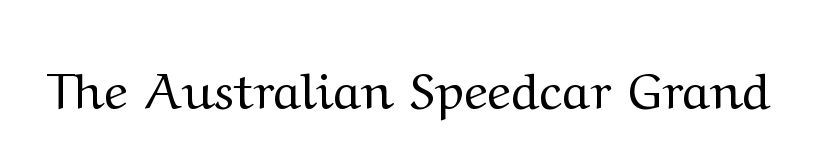
{"serif": "yes", "italic": "no", "bold": "no", "weight": "regular", "width": "wide", "stroke_contrast": "medium", "x_height": "medium", "monospaced": "no", "underline": "no", "letter_spacing": "normal", "letter_spacing_em": 0.0, "glyph_px": 51}
